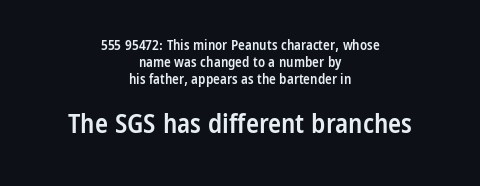
Q: Is the text bold? A: Semi-bold.
Q: Is the text italic (slanted)? A: No, it is upright.
Q: Is the text underlined? A: No.
Q: How is the paragraph aligned? A: Centered.
Q: Is the spacing between letters normal or unusually wide? A: Normal.
Q: Which block of text is set in a larger size, the first (top) or the second (bottom)? A: The second (bottom) one.
